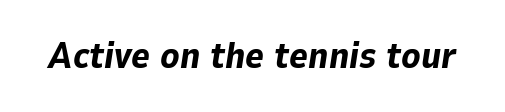
Typesetter's note: full bold, strokes at maximum text heaviness. Do the characters align in a grid? No, the font is proportional. Tracking here is standard; glyphs follow each other at the usual distance. Words float on clear page, feet unadorned. Compared with ordinary roman type, these characters are visibly tilted.
